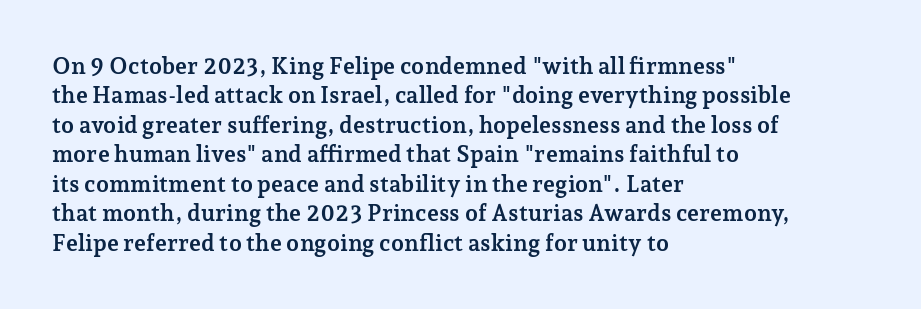
{"italic": "no", "bold": "yes", "underline": "no", "align": "left", "line_spacing": "normal", "line_spacing_ratio": 1.28, "letter_spacing": "normal", "letter_spacing_em": 0.0, "glyph_px": 23}
